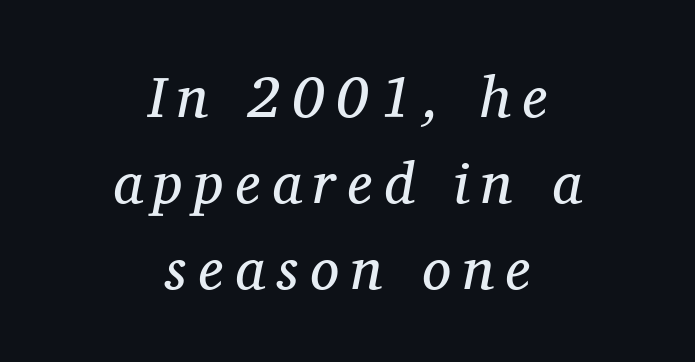
The image shows 58 px regular-weight serif type, italic (leaning right); set centered, normal line spacing (1.48x), unusually wide letter spacing (+0.2 em), not underlined; medium stroke contrast and a medium x-height.
